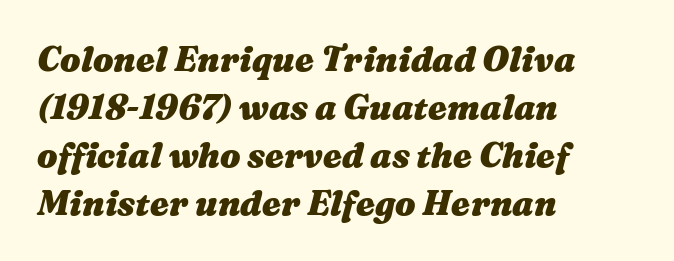
As a designer I'd log this as weight 700, bold. This sample uses plain, unmodified letter spacing. Which margin do the lines hug? The left one — the right edge is uneven. Designer's note — italics engaged. Successive baselines arrive at the customary interval.
